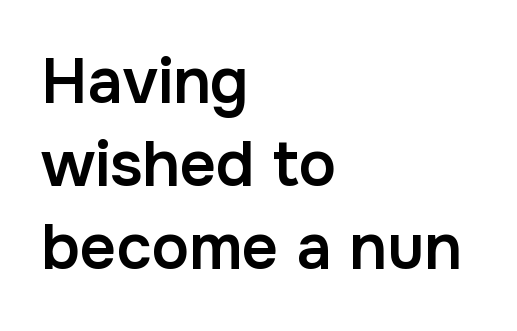
The image shows 63 px semibold sans-serif type, upright; set left-aligned, normal line spacing (1.32x), normal letter spacing, not underlined; low stroke contrast and a medium x-height.
